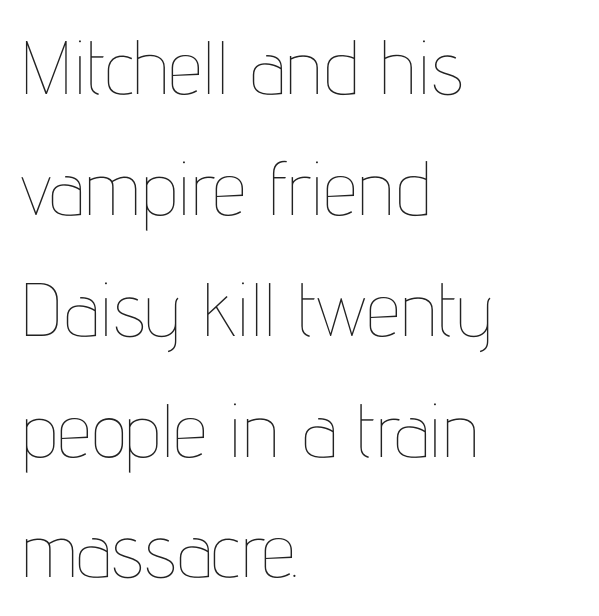
The image shows 76 px thin, condensed type, upright; set left-aligned, normal line spacing (1.59x), normal letter spacing, not underlined; low stroke contrast and a medium x-height.
